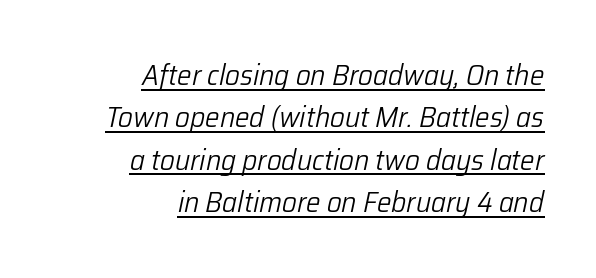
Bold? No — there's no thickening of the strokes. What stands out about the letter spacing? Nothing — it is the standard amount. Somebody hit Ctrl+U on this one — the words are underlined. Successive baselines arrive at the customary interval. The paragraph has a hard right edge and a soft left edge. Posture: slanted.
